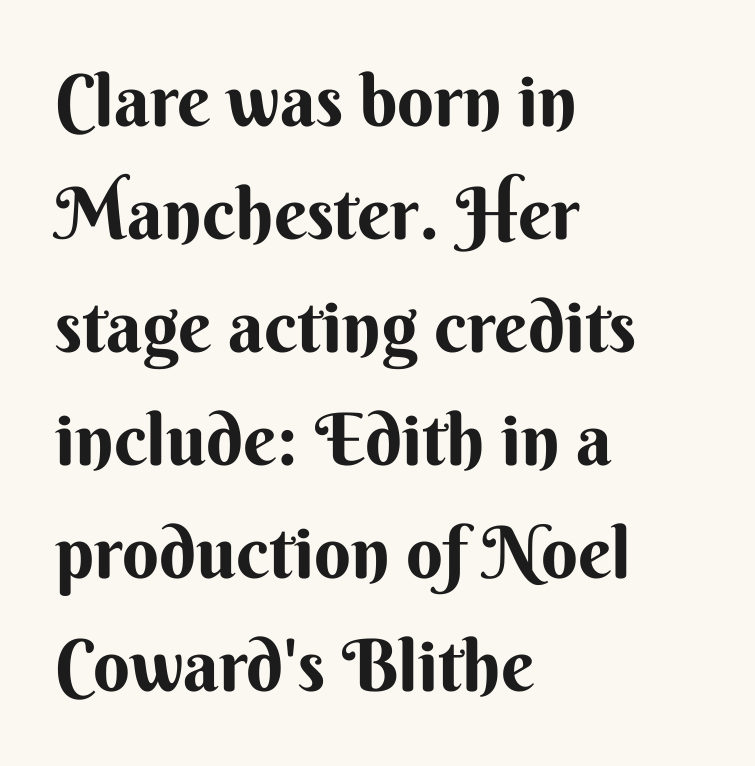
{"serif": "no", "italic": "no", "width": "normal", "stroke_contrast": "medium", "x_height": "small", "monospaced": "no", "underline": "no", "align": "left", "line_spacing": "normal", "line_spacing_ratio": 1.57, "letter_spacing": "normal", "letter_spacing_em": 0.0, "glyph_px": 72}
